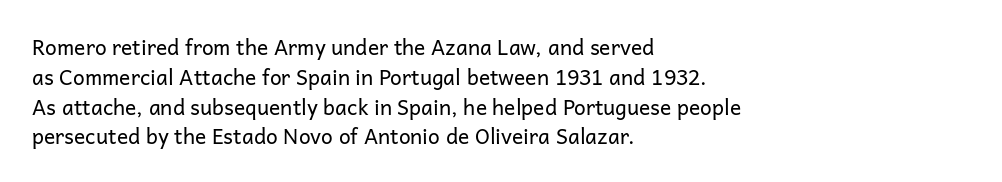
{"italic": "no", "bold": "no", "underline": "no", "align": "left", "line_spacing": "normal", "line_spacing_ratio": 1.42, "letter_spacing": "normal", "letter_spacing_em": 0.0, "glyph_px": 21}
